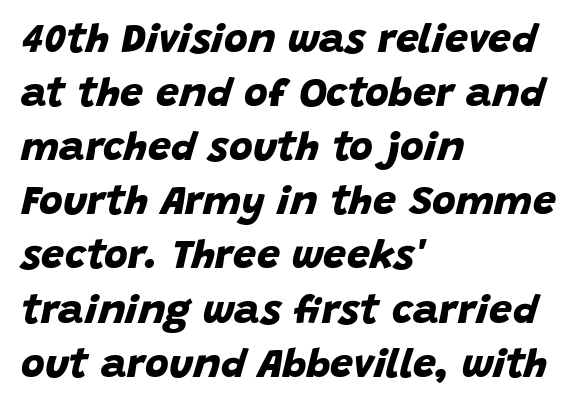
Q: Is the text bold? A: Yes.
Q: Is the typeface a serif or a sans-serif typeface? A: Sans-serif.
Q: Is the text underlined? A: No.
Q: How is the paragraph aligned? A: Left-aligned.
Q: Is the spacing between letters normal or unusually wide? A: Normal.
Q: Is the spacing between lines tight, normal or loose? A: Normal.
Q: Width (condensed, normal, or wide)? A: Normal.
Q: Stroke contrast? A: Low.
Q: x-height? A: Large.
Q: Monospaced? A: No.
